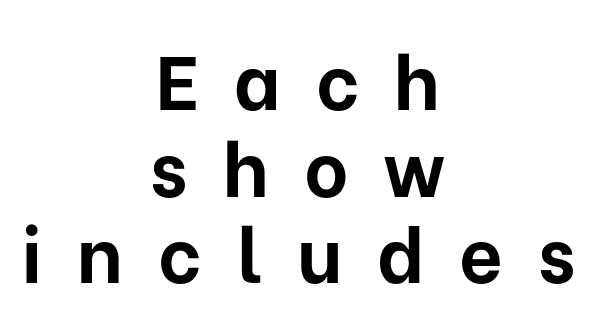
The image shows 76 px bold sans-serif type, upright; set centered, tight line spacing (1.14x), unusually wide letter spacing (+0.46 em), not underlined; low stroke contrast and a medium x-height.
